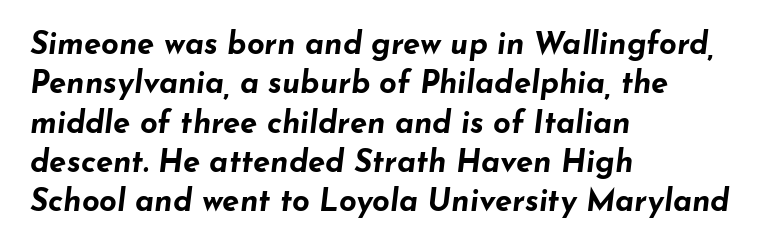
The letters are slanted; this is an italic face. The words here are not underlined. Caption: bold face, heavy strokes. These lines sit exactly where default settings would place them. The paragraph has a hard left edge and a soft right edge.
